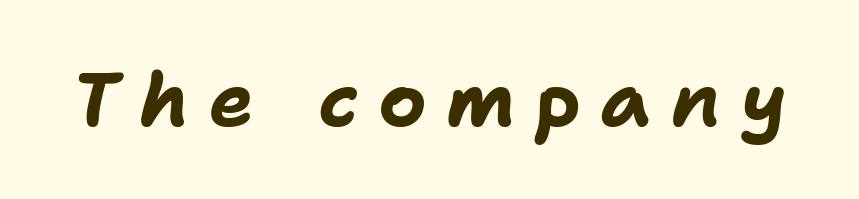
{"italic": "yes", "lean": "right", "slant_degrees": 11, "bold": "yes", "weight": "bold", "width": "normal", "stroke_contrast": "low", "x_height": "medium", "monospaced": "no", "underline": "no", "letter_spacing": "wide", "letter_spacing_em": 0.26, "glyph_px": 75}
